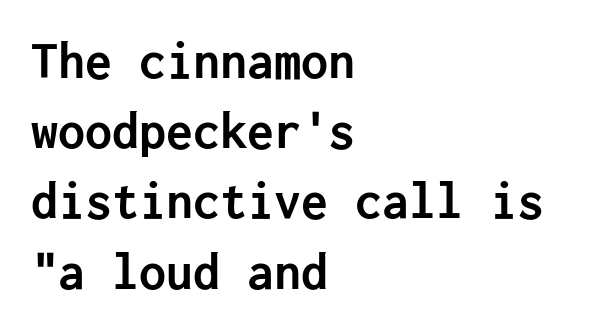
The image shows 54 px semibold sans-serif type, upright; set left-aligned, normal line spacing (1.3x), normal letter spacing, not underlined; low stroke contrast and a medium x-height.
